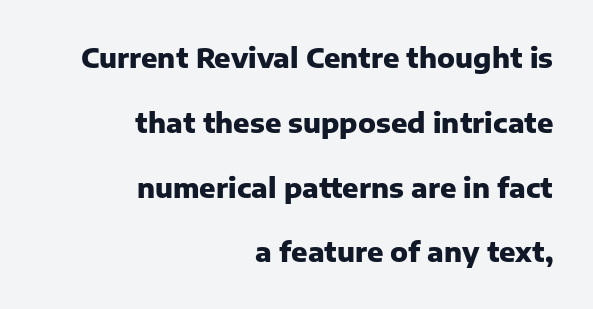
Q: Is the text bold? A: Yes.
Q: Is the text italic (slanted)? A: No, it is upright.
Q: Is the text underlined? A: No.
Q: How is the paragraph aligned? A: Right-aligned.
Q: Is the spacing between letters normal or unusually wide? A: Normal.
Q: Is the spacing between lines tight, normal or loose? A: Loose.
